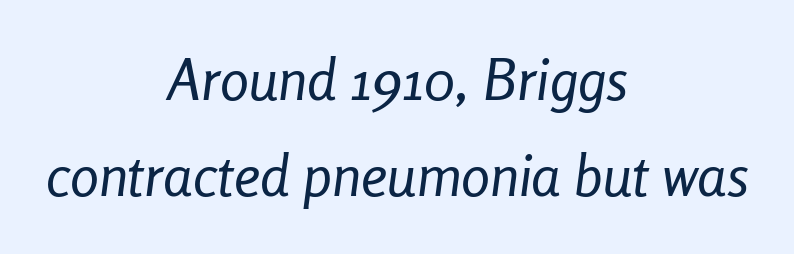
The image shows 58 px regular-weight, condensed type, italic (leaning right); set centered, normal line spacing (1.66x), normal letter spacing, not underlined; low stroke contrast and a medium x-height.
